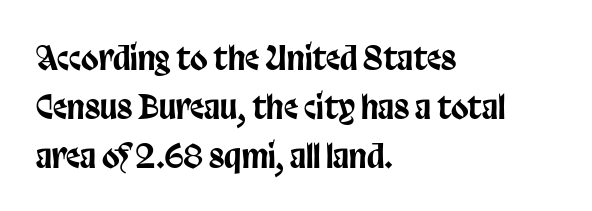
Q: Is the text italic (slanted)? A: No, it is upright.
Q: Is the typeface a serif or a sans-serif typeface? A: Sans-serif.
Q: Is the text underlined? A: No.
Q: How is the paragraph aligned? A: Left-aligned.
Q: Is the spacing between letters normal or unusually wide? A: Normal.
Q: Is the spacing between lines tight, normal or loose? A: Normal.
Q: Width (condensed, normal, or wide)? A: Condensed.
Q: Stroke contrast? A: Low.
Q: x-height? A: Large.
Q: Monospaced? A: No.
